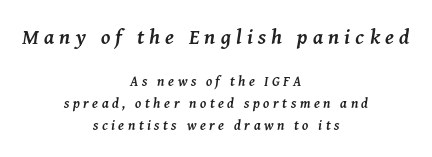
{"italic": "yes", "lean": "right", "slant_degrees": 8, "bold": "yes", "underline": "no", "align": "center", "line_spacing": "normal", "line_spacing_ratio": 1.58, "letter_spacing": "wide", "letter_spacing_em": 0.25, "larger_block": "first", "size_ratio": 1.5, "glyph_px": 21}
